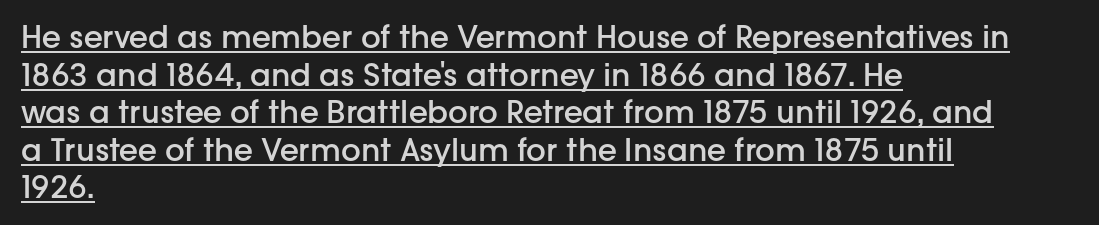
The image shows 31 px semibold sans-serif type, upright; set left-aligned, line spacing 1.21x, normal letter spacing, underlined; low stroke contrast and a medium x-height.
